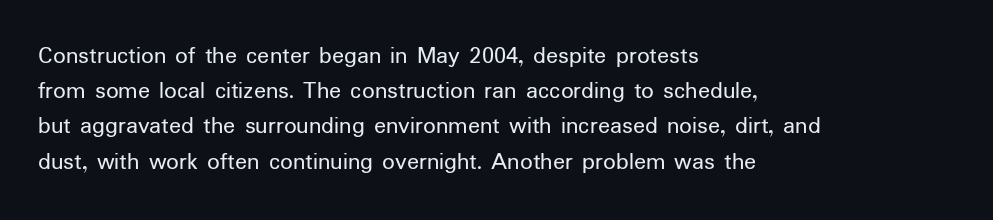
Q: Is the text bold? A: No.
Q: Is the text italic (slanted)? A: No, it is upright.
Q: Is the text underlined? A: No.
Q: How is the paragraph aligned? A: Left-aligned.
Q: Is the spacing between letters normal or unusually wide? A: Normal.
Q: Is the spacing between lines tight, normal or loose? A: Normal.
